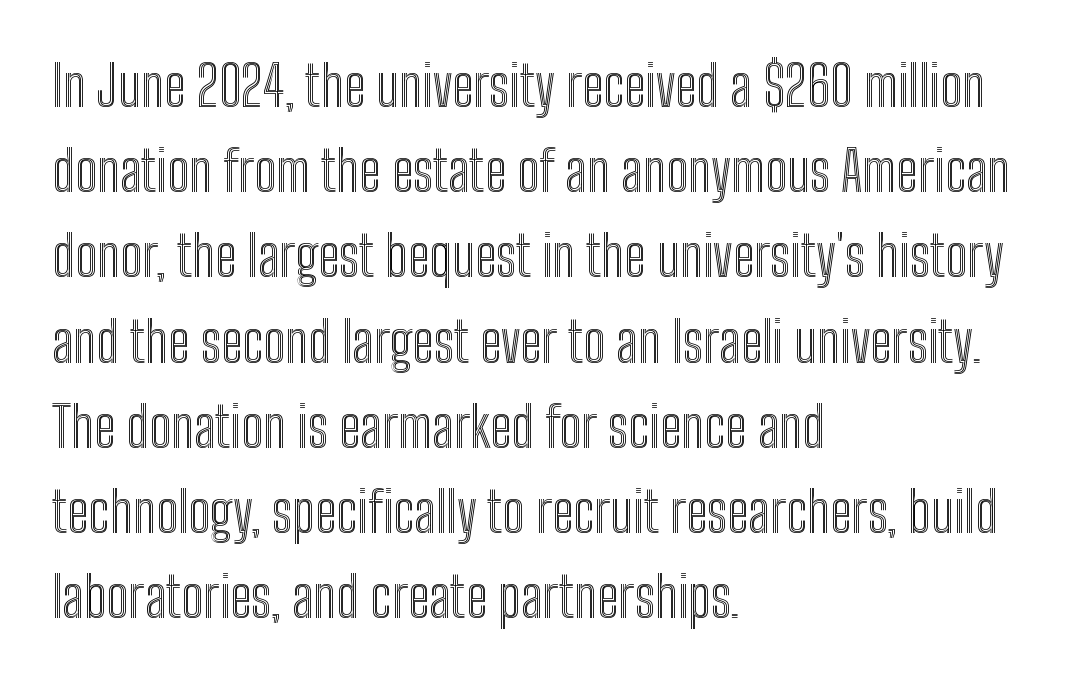
The image shows 55 px condensed type, upright; set left-aligned, normal line spacing (1.55x), normal letter spacing, not underlined; a medium x-height.
